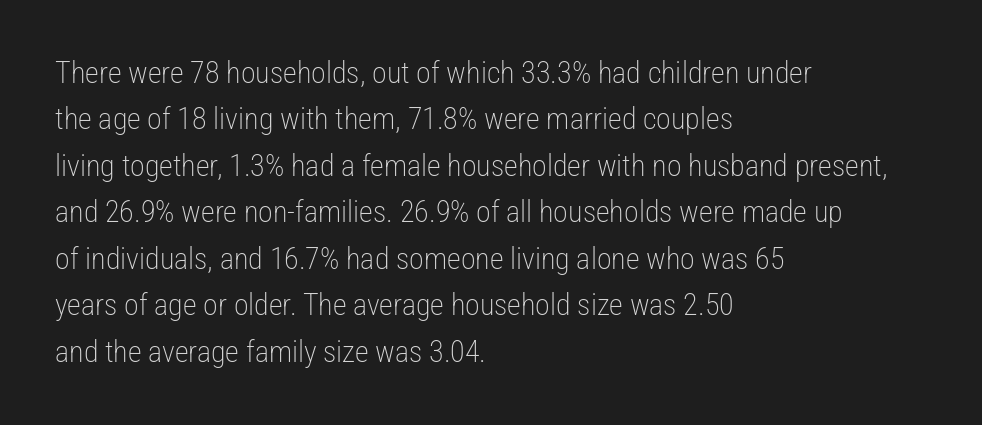
The image shows 30 px light, condensed sans-serif type, upright; set left-aligned, normal line spacing (1.55x), normal letter spacing, not underlined; low stroke contrast and a medium x-height.
